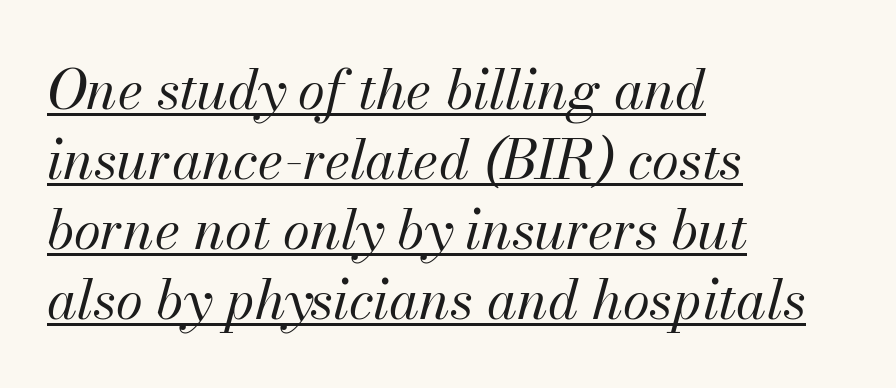
The image shows 55 px regular-weight type, italic (leaning right); set left-aligned, normal line spacing (1.27x), normal letter spacing, underlined; medium stroke contrast and a small x-height.
